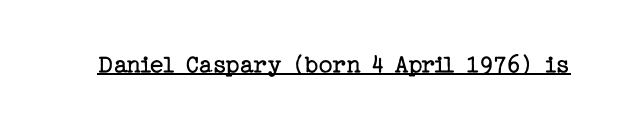
Q: Is the text bold? A: No.
Q: Is the text italic (slanted)? A: No, it is upright.
Q: Is the text underlined? A: Yes.
Q: Is the spacing between letters normal or unusually wide? A: Normal.
